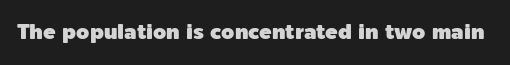
Every character sits straight up, as roman type does. The string is rendered with underlining switched off. Students, note that the glyphs here touch the page at normal intervals.
